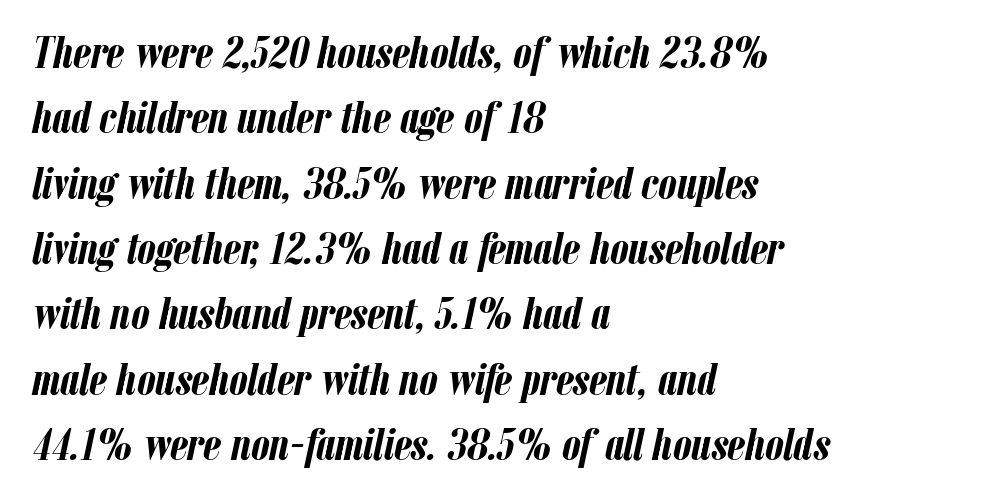
{"italic": "yes", "lean": "right", "slant_degrees": 12, "bold": "yes", "weight": "semibold", "width": "condensed", "stroke_contrast": "low", "x_height": "medium", "monospaced": "no", "underline": "no", "align": "left", "line_spacing": "normal", "line_spacing_ratio": 1.42, "letter_spacing": "normal", "letter_spacing_em": 0.0, "glyph_px": 46}
